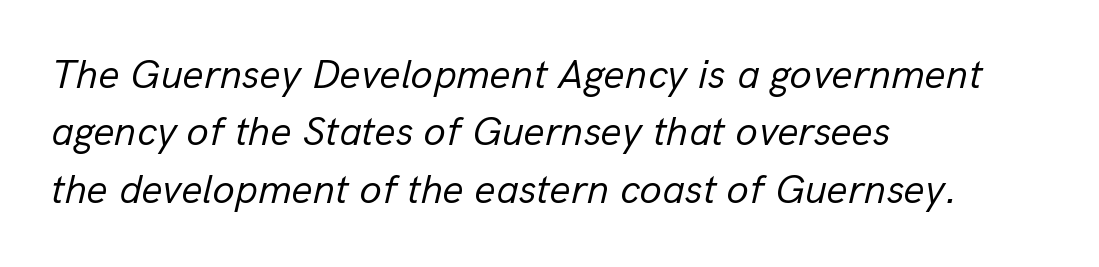
Q: Is the text bold? A: No.
Q: Is the text italic (slanted)? A: Yes, it leans right by about 13 degrees.
Q: Is the text underlined? A: No.
Q: How is the paragraph aligned? A: Left-aligned.
Q: Is the spacing between letters normal or unusually wide? A: Normal.
Q: Is the spacing between lines tight, normal or loose? A: Normal.
Q: Width (condensed, normal, or wide)? A: Normal.
Q: Stroke contrast? A: Low.
Q: x-height? A: Medium.
Q: Monospaced? A: No.
